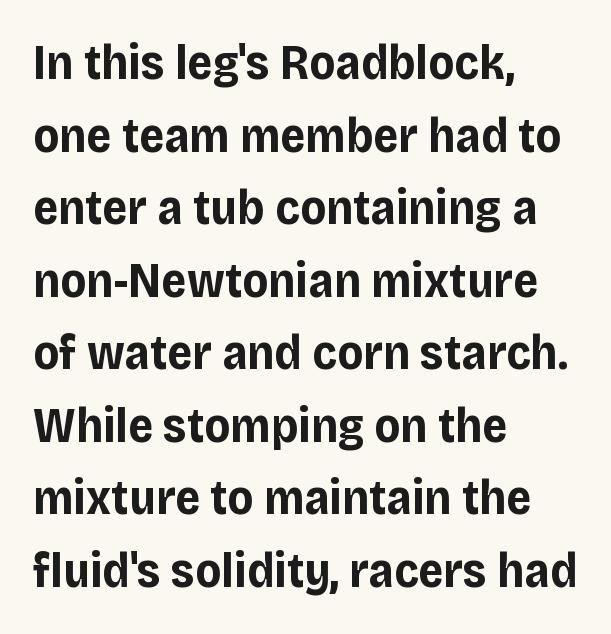
Is the letter spacing exaggerated? No — it looks like the ordinary default. A typesetter would call this proportional, since set widths differ per character. Every character sits straight up, as roman type does. Observe the absence of serifs on each vertical stroke in this sample.
